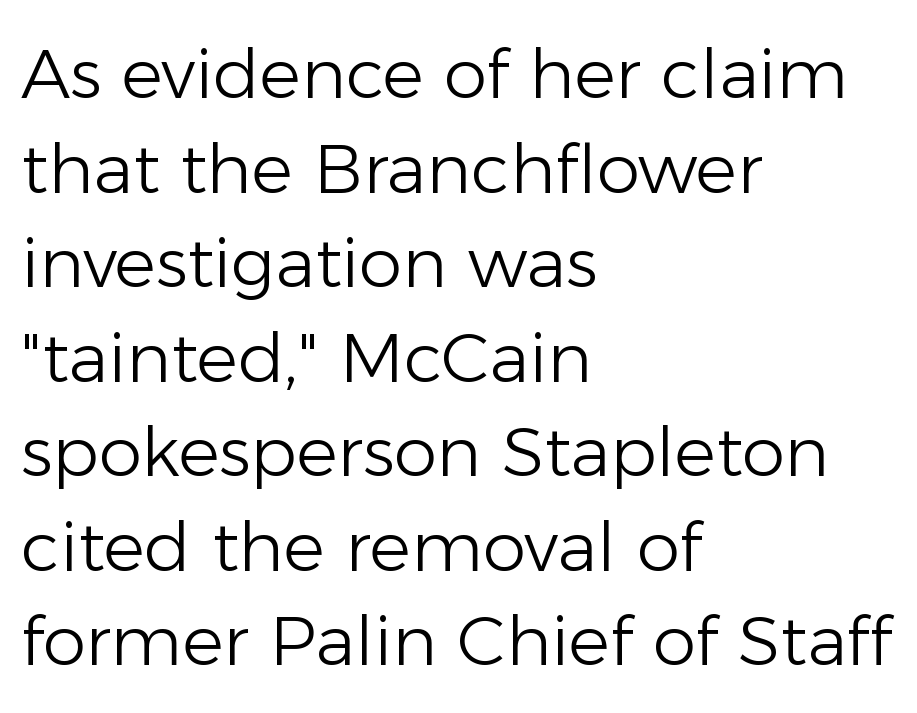
Q: Is the text bold? A: No.
Q: Is the text italic (slanted)? A: No, it is upright.
Q: Is the typeface a serif or a sans-serif typeface? A: Sans-serif.
Q: Is the text underlined? A: No.
Q: How is the paragraph aligned? A: Left-aligned.
Q: Is the spacing between letters normal or unusually wide? A: Normal.
Q: Is the spacing between lines tight, normal or loose? A: Normal.
Q: Width (condensed, normal, or wide)? A: Normal.
Q: Stroke contrast? A: Low.
Q: x-height? A: Medium.
Q: Monospaced? A: No.
